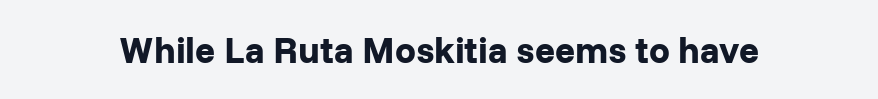
{"serif": "no", "italic": "no", "bold": "yes", "weight": "bold", "width": "normal", "stroke_contrast": "low", "x_height": "medium", "monospaced": "no", "underline": "no", "letter_spacing": "normal", "letter_spacing_em": 0.0, "glyph_px": 37}
